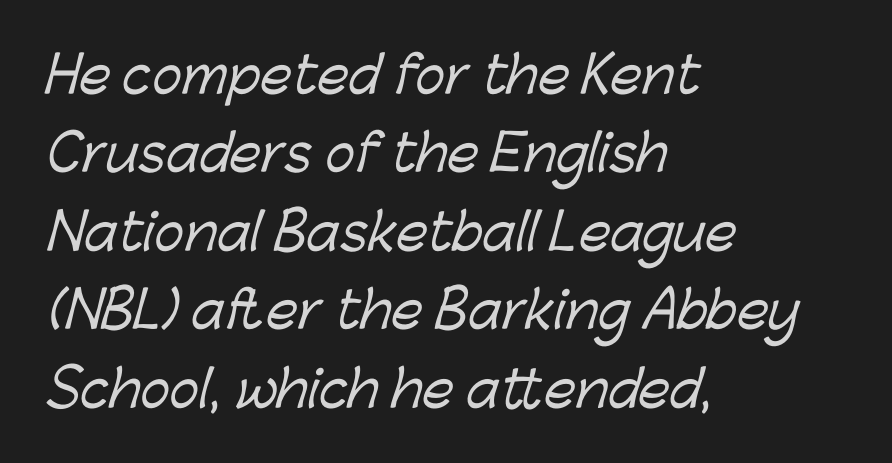
Q: Is the typeface a serif or a sans-serif typeface? A: Sans-serif.
Q: Is the text underlined? A: No.
Q: How is the paragraph aligned? A: Left-aligned.
Q: Is the spacing between letters normal or unusually wide? A: Normal.
Q: Is the spacing between lines tight, normal or loose? A: Normal.
Q: Width (condensed, normal, or wide)? A: Normal.
Q: Stroke contrast? A: Low.
Q: x-height? A: Medium.
Q: Monospaced? A: No.
